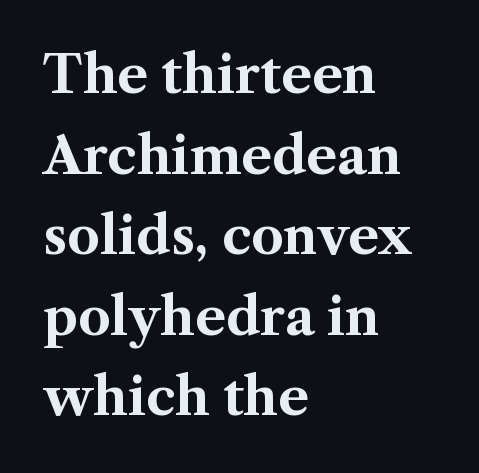
{"serif": "yes", "italic": "no", "bold": "yes", "weight": "bold", "width": "normal", "stroke_contrast": "medium", "x_height": "medium", "monospaced": "no", "underline": "no", "align": "left", "line_spacing": "normal", "line_spacing_ratio": 1.58, "letter_spacing": "normal", "letter_spacing_em": 0.0, "glyph_px": 51}
